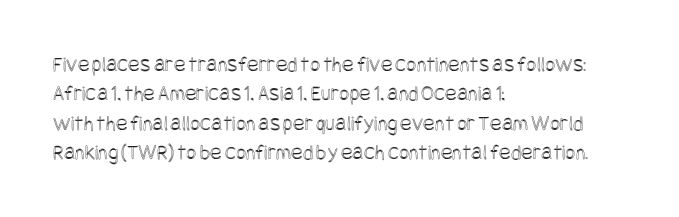
{"italic": "no", "underline": "no", "align": "left", "line_spacing": "normal", "line_spacing_ratio": 1.33, "letter_spacing": "normal", "letter_spacing_em": 0.0, "glyph_px": 22}
